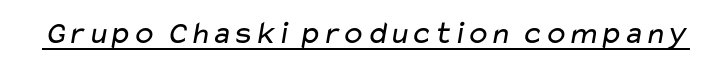
Q: Is the text bold? A: No.
Q: Is the typeface a serif or a sans-serif typeface? A: Sans-serif.
Q: Is the text underlined? A: Yes.
Q: Is the spacing between letters normal or unusually wide? A: Normal.
Q: Width (condensed, normal, or wide)? A: Wide.
Q: Stroke contrast? A: Low.
Q: x-height? A: Medium.
Q: Monospaced? A: No.
